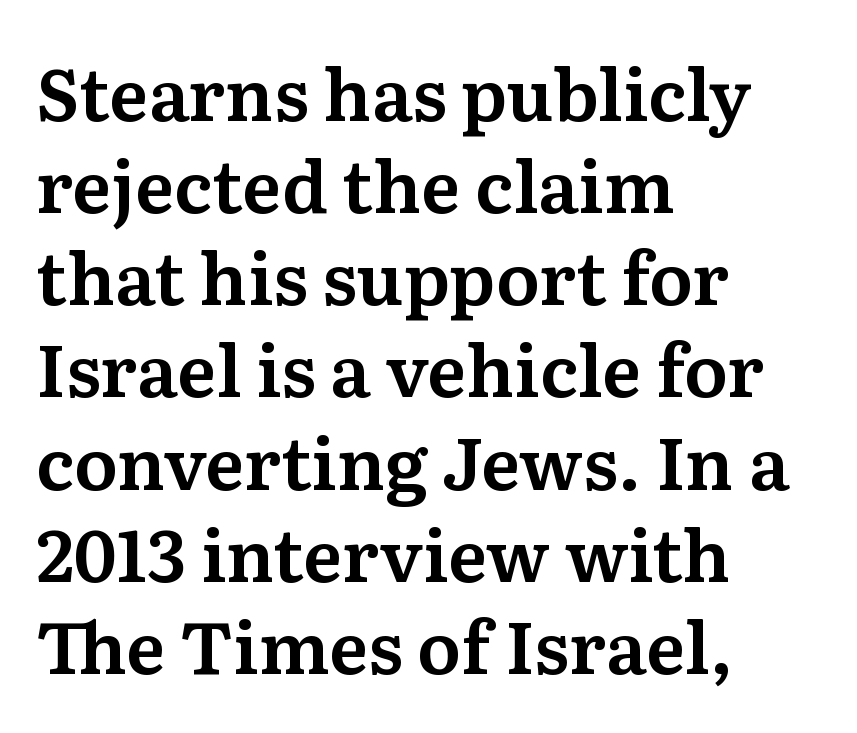
Q: Is the text italic (slanted)? A: No, it is upright.
Q: Is the typeface a serif or a sans-serif typeface? A: Serif.
Q: Is the text underlined? A: No.
Q: How is the paragraph aligned? A: Left-aligned.
Q: Is the spacing between letters normal or unusually wide? A: Normal.
Q: Is the spacing between lines tight, normal or loose? A: Normal.
Q: Width (condensed, normal, or wide)? A: Normal.
Q: Stroke contrast? A: Medium.
Q: x-height? A: Medium.
Q: Monospaced? A: No.
